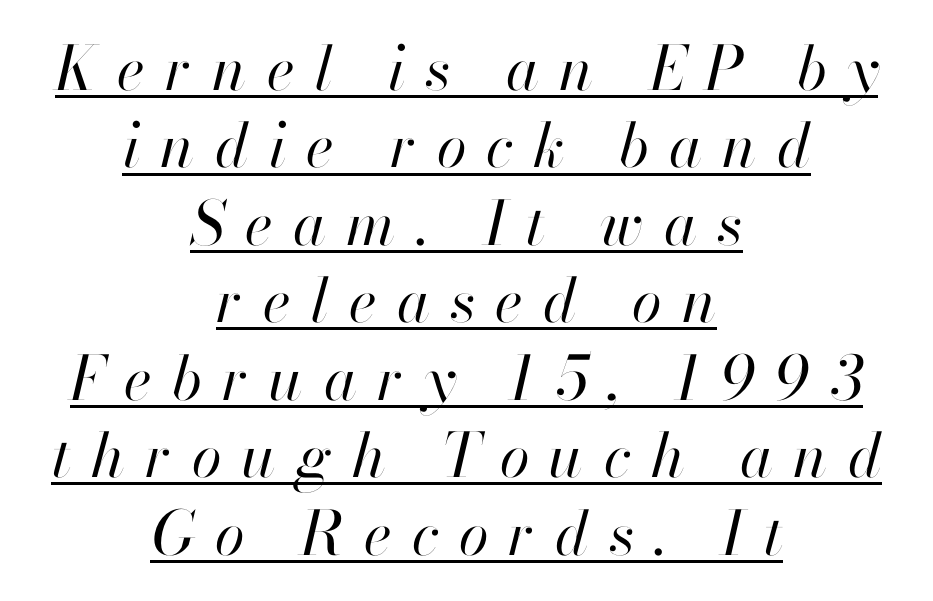
Q: Is the text bold? A: No.
Q: Is the text italic (slanted)? A: Yes, it leans right by about 13 degrees.
Q: Is the text underlined? A: Yes.
Q: How is the paragraph aligned? A: Centered.
Q: Is the spacing between letters normal or unusually wide? A: Unusually wide.
Q: Is the spacing between lines tight, normal or loose? A: Normal.
Q: Width (condensed, normal, or wide)? A: Normal.
Q: Stroke contrast? A: High.
Q: x-height? A: Small.
Q: Monospaced? A: No.
